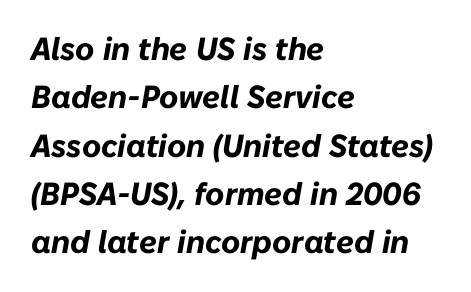
The image shows 32 px bold type, italic (leaning right); set left-aligned, normal line spacing (1.51x), normal letter spacing, not underlined; low stroke contrast and a medium x-height.
